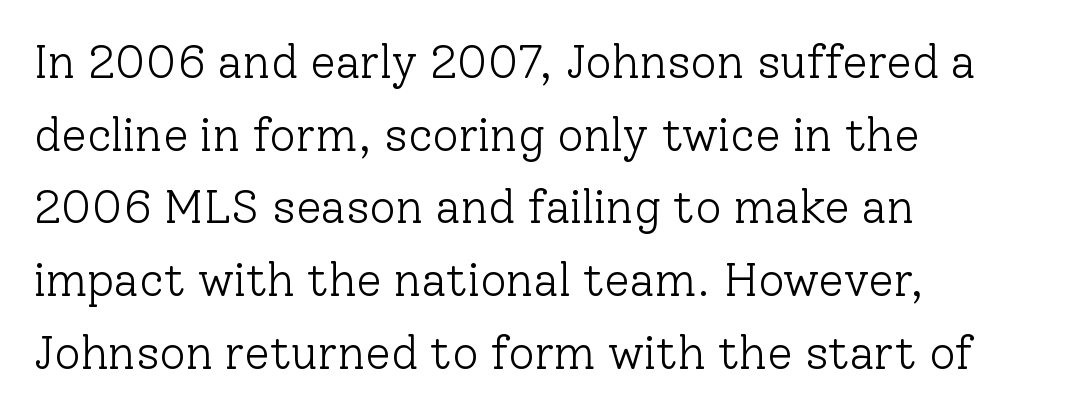
{"serif": "yes", "italic": "no", "bold": "no", "weight": "light", "width": "normal", "stroke_contrast": "low", "x_height": "medium", "monospaced": "no", "underline": "no", "align": "left", "line_spacing": "normal", "line_spacing_ratio": 1.58, "letter_spacing": "normal", "letter_spacing_em": 0.0, "glyph_px": 46}
